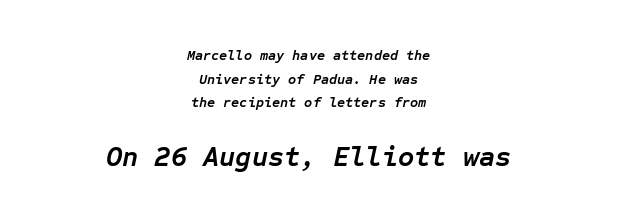
The image shows 28 px semibold type, italic (leaning right), monospaced; set centered, normal line spacing (1.69x), normal letter spacing, not underlined; the second (bottom) block is 2.0x larger; low stroke contrast and a medium x-height.
